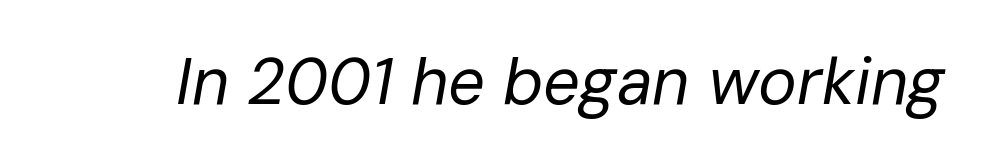
The image shows 65 px regular-weight type, italic (leaning right); set normal letter spacing, not underlined; low stroke contrast and a medium x-height.
